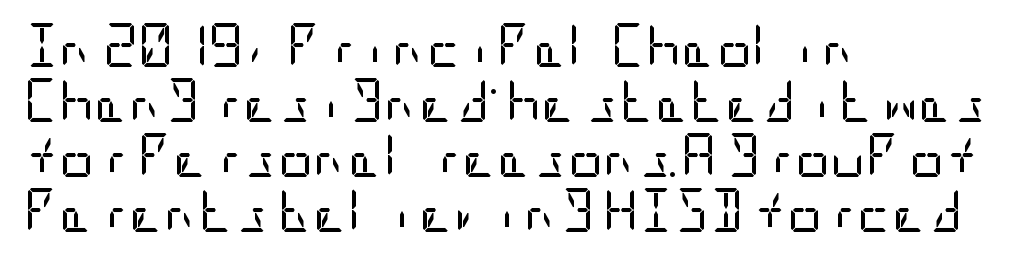
The axis of the letterforms is exactly vertical. The string is rendered with underlining switched off. How are the letters spaced? Ordinarily, with no added tracking. Nope, no serifs anywhere on these letters. Typeset ragged right — the left edge is the straight one. Reading down the column, the eye jumps a familiar distance to each next line.
